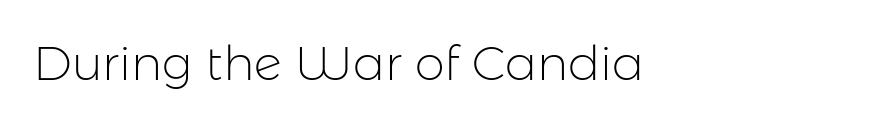
The image shows 48 px light sans-serif type, upright; set left-aligned, normal letter spacing, not underlined; low stroke contrast and a medium x-height.
